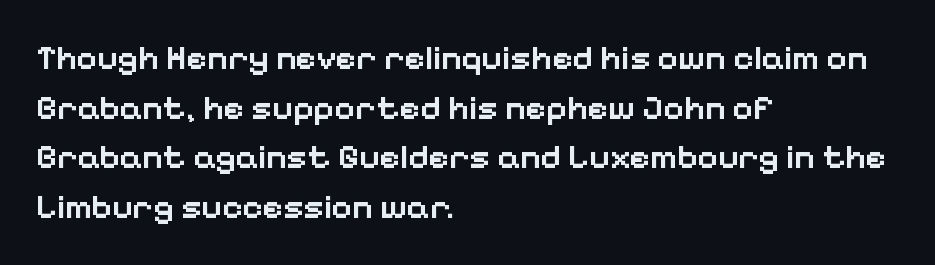
Q: Is the text bold? A: Semi-bold.
Q: Is the text italic (slanted)? A: No, it is upright.
Q: Is the typeface a serif or a sans-serif typeface? A: Sans-serif.
Q: Is the text underlined? A: No.
Q: How is the paragraph aligned? A: Left-aligned.
Q: Is the spacing between letters normal or unusually wide? A: Normal.
Q: Is the spacing between lines tight, normal or loose? A: Normal.
Q: Width (condensed, normal, or wide)? A: Normal.
Q: Stroke contrast? A: Low.
Q: x-height? A: Medium.
Q: Monospaced? A: No.
